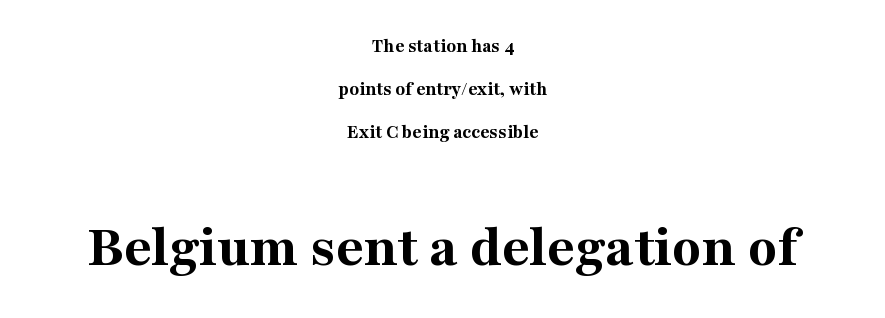
The image shows 60 px bold serif type, upright; set centered, loose line spacing (2.15x), normal letter spacing, not underlined; the second (bottom) block is 3.0x larger; medium stroke contrast and a medium x-height.
